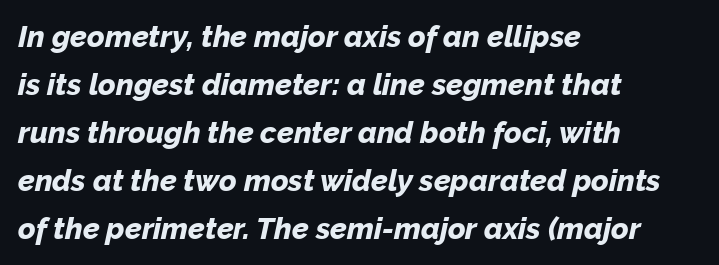
Q: Is the text bold? A: Yes.
Q: Is the text italic (slanted)? A: Yes, it leans right by about 12 degrees.
Q: Is the text underlined? A: No.
Q: How is the paragraph aligned? A: Left-aligned.
Q: Is the spacing between letters normal or unusually wide? A: Normal.
Q: Is the spacing between lines tight, normal or loose? A: Normal.
Q: Width (condensed, normal, or wide)? A: Normal.
Q: Stroke contrast? A: Low.
Q: x-height? A: Medium.
Q: Monospaced? A: No.
